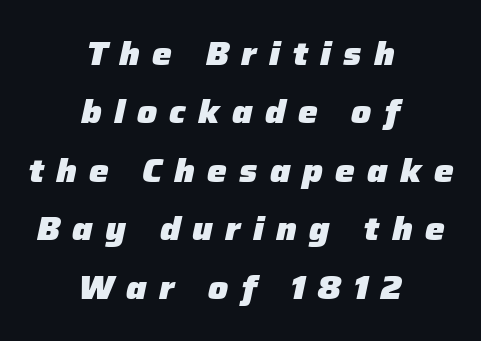
The tracking jumps out immediately: characters are airy and widely separated. You could not count columns in this text — the font is proportionally spaced. The whitespace from short lines is split evenly between both sides. There's an unmistakable incline to the writing here.
